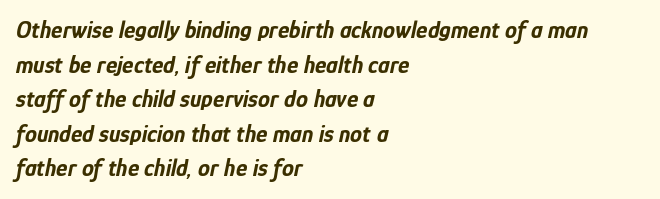
{"italic": "yes", "lean": "right", "slant_degrees": 12, "bold": "yes", "underline": "no", "align": "left", "line_spacing": "normal", "line_spacing_ratio": 1.44, "letter_spacing": "normal", "letter_spacing_em": 0.0, "glyph_px": 24}
